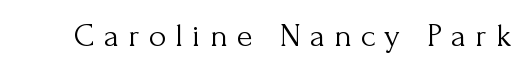
{"serif": "yes", "italic": "no", "bold": "no", "weight": "light", "width": "normal", "stroke_contrast": "medium", "x_height": "small", "monospaced": "no", "underline": "no", "letter_spacing": "wide", "letter_spacing_em": 0.28, "glyph_px": 33}
